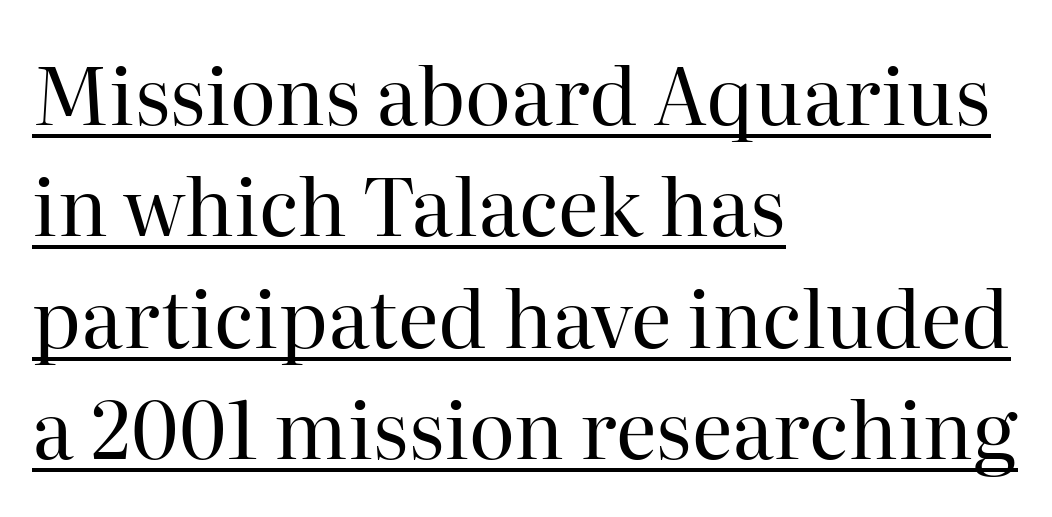
The image shows 79 px regular-weight serif type, upright; set left-aligned, normal line spacing (1.41x), normal letter spacing, underlined; high stroke contrast and a medium x-height.
